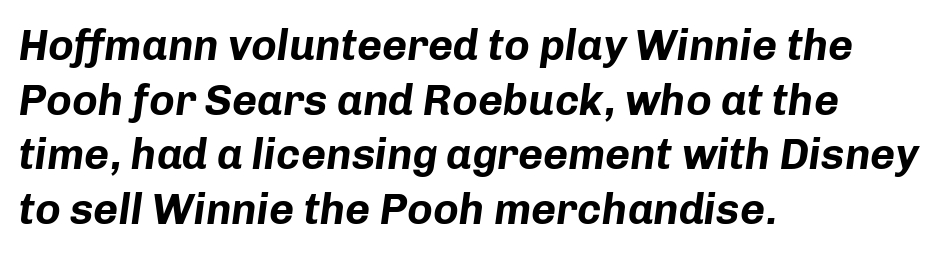
{"italic": "yes", "lean": "right", "slant_degrees": 8, "bold": "yes", "weight": "bold", "width": "normal", "stroke_contrast": "low", "x_height": "medium", "monospaced": "no", "underline": "no", "align": "left", "line_spacing": "normal", "line_spacing_ratio": 1.27, "letter_spacing": "normal", "letter_spacing_em": 0.0, "glyph_px": 43}
